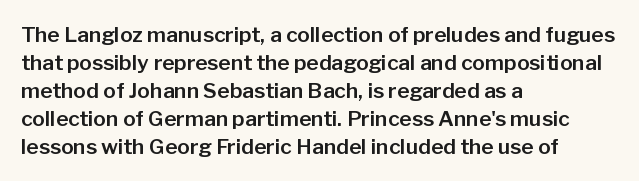
If you measured baseline to baseline, you'd find a middling distance. Descenders are the only things crossing below the line. The lines in this sample share a left origin and differ only in where they stop. Letter spacing: default. Quick note: not italic, upright.
